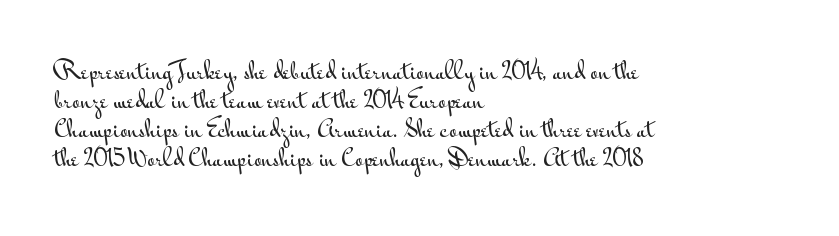
Q: Is the text underlined? A: No.
Q: How is the paragraph aligned? A: Left-aligned.
Q: Is the spacing between letters normal or unusually wide? A: Normal.
Q: Is the spacing between lines tight, normal or loose? A: Normal.
